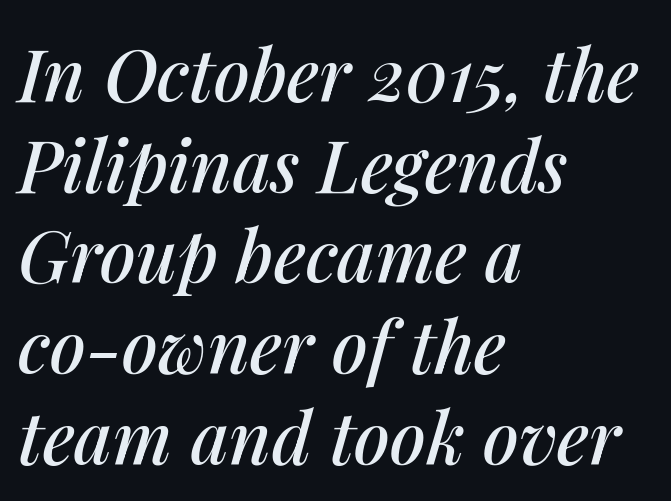
Notice how the stems are inclined rather than vertical — that's the hallmark of italics. Only glyphs here, with clear space below each row. Caption: multi-line text, flush left, ragged right. Rows of type keep a routine distance in the vertical direction.
